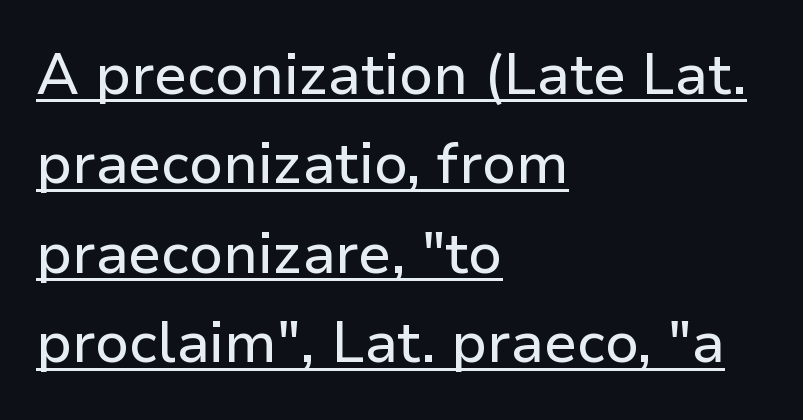
Is there an underline? Yes — a line sits under the letters. Does the copy run flush right? No — it runs flush left. Characters remain perfectly vertical along every line. Normally led — the rows are evenly, conventionally spaced. This sample has the flowing, uneven cadence of proportional lettering. The glyphs in this specimen are sans serif.
